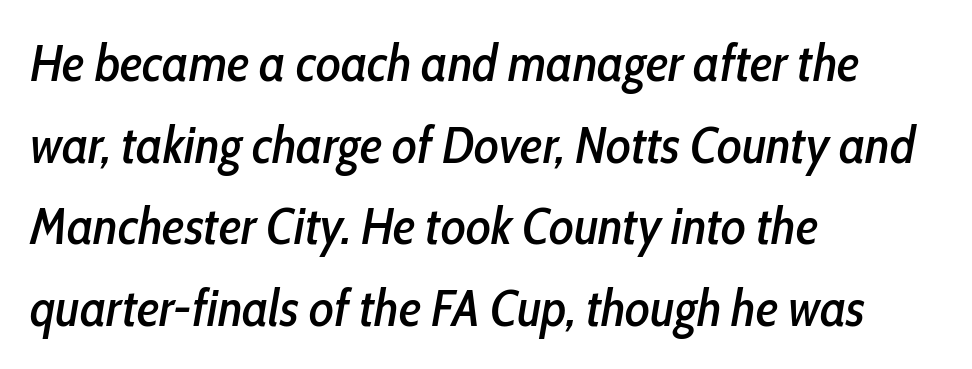
Q: Is the text italic (slanted)? A: Yes, it leans right by about 10 degrees.
Q: Is the text underlined? A: No.
Q: How is the paragraph aligned? A: Left-aligned.
Q: Is the spacing between letters normal or unusually wide? A: Normal.
Q: Is the spacing between lines tight, normal or loose? A: Normal.
Q: Width (condensed, normal, or wide)? A: Condensed.
Q: Stroke contrast? A: Low.
Q: x-height? A: Medium.
Q: Monospaced? A: No.
